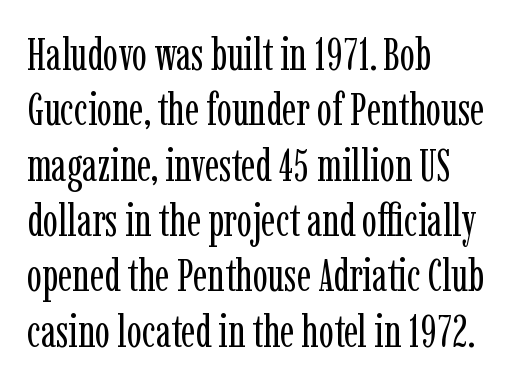
{"serif": "yes", "italic": "no", "bold": "no", "weight": "regular", "width": "condensed", "stroke_contrast": "low", "x_height": "medium", "monospaced": "no", "underline": "no", "align": "left", "line_spacing_ratio": 1.23, "letter_spacing": "normal", "letter_spacing_em": 0.0, "glyph_px": 45}
